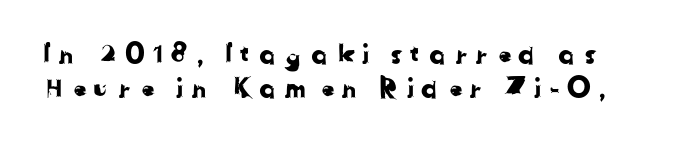
No word sits above an underline. Does the leading feel generous? No, just average. The passage shown has open, widely tracked lettering throughout.
